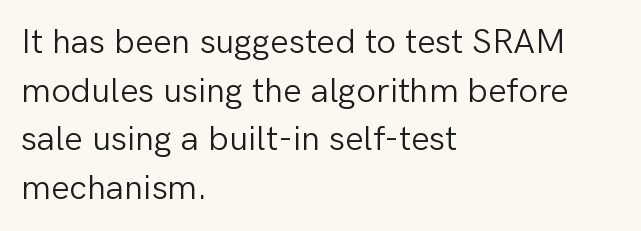
Q: Is the text bold? A: No.
Q: Is the text italic (slanted)? A: No, it is upright.
Q: Is the typeface a serif or a sans-serif typeface? A: Sans-serif.
Q: Is the text underlined? A: No.
Q: How is the paragraph aligned? A: Left-aligned.
Q: Is the spacing between letters normal or unusually wide? A: Normal.
Q: Is the spacing between lines tight, normal or loose? A: Normal.
Q: Width (condensed, normal, or wide)? A: Normal.
Q: Stroke contrast? A: Low.
Q: x-height? A: Medium.
Q: Monospaced? A: No.
